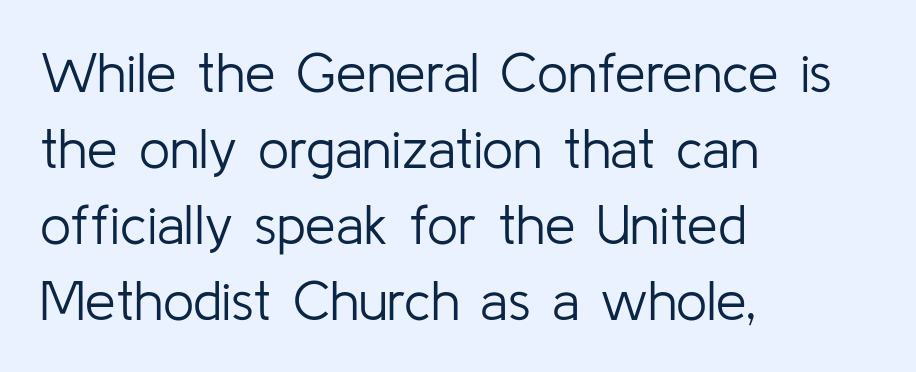
Q: Is the text bold? A: No.
Q: Is the text italic (slanted)? A: No, it is upright.
Q: Is the typeface a serif or a sans-serif typeface? A: Sans-serif.
Q: Is the text underlined? A: No.
Q: How is the paragraph aligned? A: Left-aligned.
Q: Is the spacing between letters normal or unusually wide? A: Normal.
Q: Is the spacing between lines tight, normal or loose? A: Normal.
Q: Width (condensed, normal, or wide)? A: Normal.
Q: Stroke contrast? A: Low.
Q: x-height? A: Medium.
Q: Monospaced? A: No.
